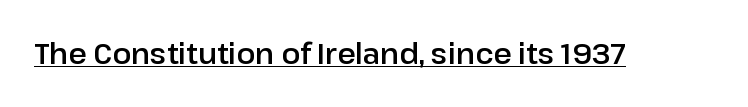
The image shows 28 px sans-serif type, upright; set normal letter spacing, underlined; low stroke contrast and a medium x-height.
